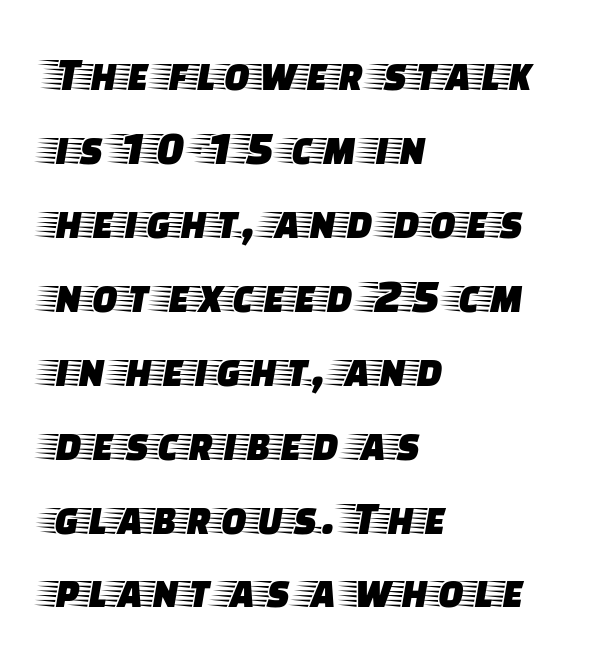
The image shows 48 px wide serif type; set left-aligned, normal line spacing (1.54x), normal letter spacing, not underlined; low stroke contrast and a large x-height.
